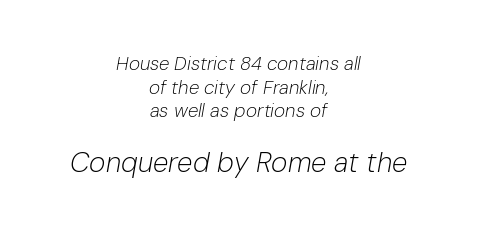
Q: Is the text bold? A: No.
Q: Is the text italic (slanted)? A: Yes, it leans right by about 10 degrees.
Q: Is the text underlined? A: No.
Q: How is the paragraph aligned? A: Centered.
Q: Is the spacing between letters normal or unusually wide? A: Normal.
Q: Which block of text is set in a larger size, the first (top) or the second (bottom)? A: The second (bottom) one.
Q: Width (condensed, normal, or wide)? A: Normal.
Q: Stroke contrast? A: Low.
Q: x-height? A: Medium.
Q: Monospaced? A: No.
